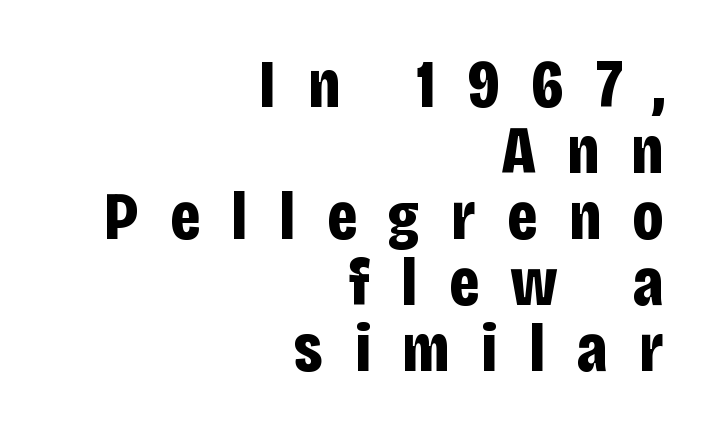
Q: Is the text bold? A: Yes.
Q: Is the text italic (slanted)? A: No, it is upright.
Q: Is the typeface a serif or a sans-serif typeface? A: Sans-serif.
Q: Is the text underlined? A: No.
Q: How is the paragraph aligned? A: Right-aligned.
Q: Is the spacing between letters normal or unusually wide? A: Unusually wide.
Q: Is the spacing between lines tight, normal or loose? A: Tight.
Q: Width (condensed, normal, or wide)? A: Condensed.
Q: Stroke contrast? A: Low.
Q: x-height? A: Large.
Q: Monospaced? A: No.
